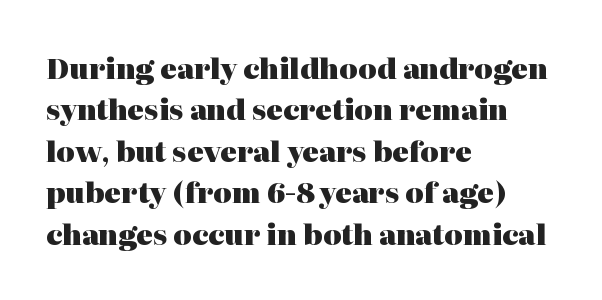
{"serif": "yes", "italic": "no", "bold": "yes", "weight": "heavy", "width": "normal", "stroke_contrast": "high", "x_height": "medium", "monospaced": "no", "underline": "no", "align": "left", "line_spacing": "normal", "line_spacing_ratio": 1.48, "letter_spacing": "normal", "letter_spacing_em": 0.0, "glyph_px": 28}
